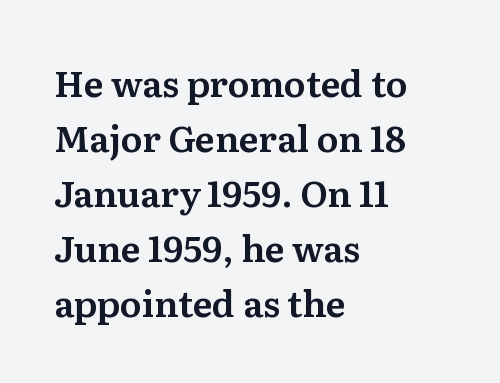
Is the block centered? No — it sits flush against the left margin. Successive baselines arrive at the customary interval. Spacing verdict: proportional, widths tailored to each character. Observe the ordinary spacing: letters are neighbours, not strangers. Note: serifs present on the glyphs. Posture: upright roman.
